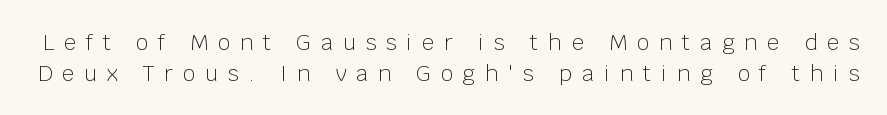
If you measured baseline to baseline, you'd find a middling distance. Summary of weight: not heavy and not bold. Beneath every word, the page is bare. There is plenty of visible air inserted between adjacent glyphs.
